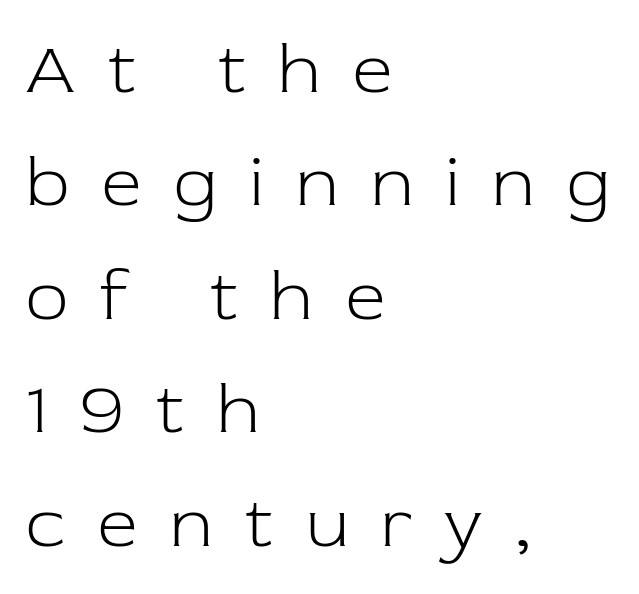
You could not count columns in this text — the font is proportionally spaced. Honestly, the letter spacing is so wide it's the main thing you notice. Underline: absent. This sample uses an upright cut, with every glyph sitting square on the baseline.
